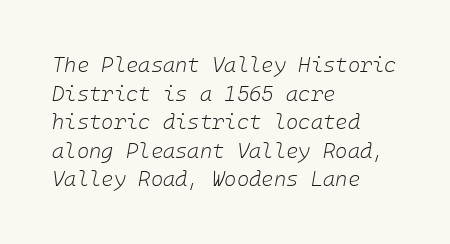
The image shows 21 px text type, italic (leaning right); set left-aligned, normal line spacing (1.36x), normal letter spacing, not underlined.
